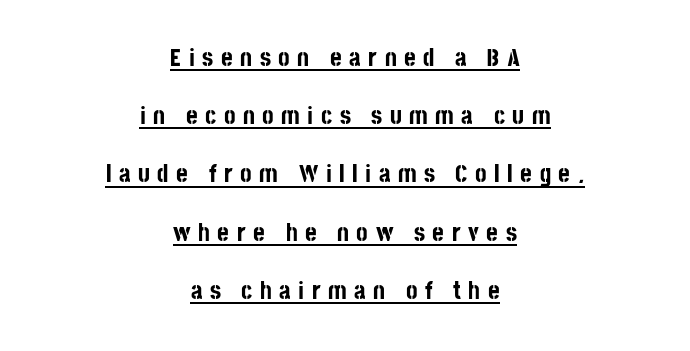
{"italic": "no", "bold": "yes", "underline": "yes", "align": "center", "line_spacing": "loose", "line_spacing_ratio": 2.33, "letter_spacing": "wide", "letter_spacing_em": 0.3, "glyph_px": 25}
